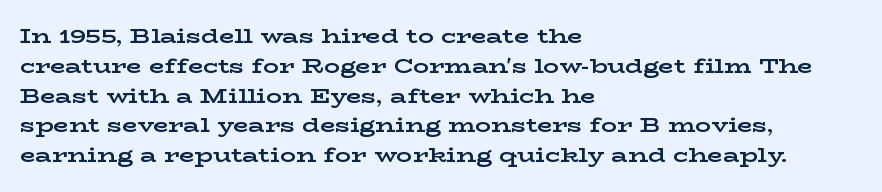
{"italic": "no", "bold": "yes", "underline": "no", "align": "left", "line_spacing": "normal", "line_spacing_ratio": 1.49, "letter_spacing": "normal", "letter_spacing_em": 0.0, "glyph_px": 20}
